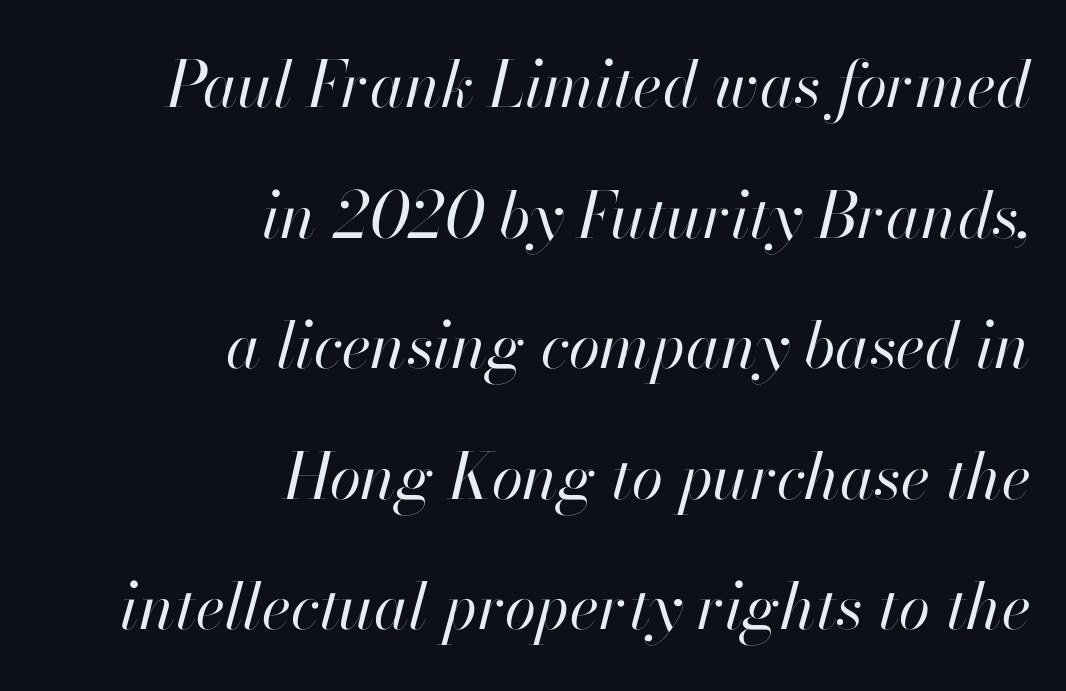
The tracking reads as untouched default to a designer's eye. Reading down the column, the eye jumps a long way to each next line. The words here are not underlined. These lines are rendered in a variable-pitch font.
